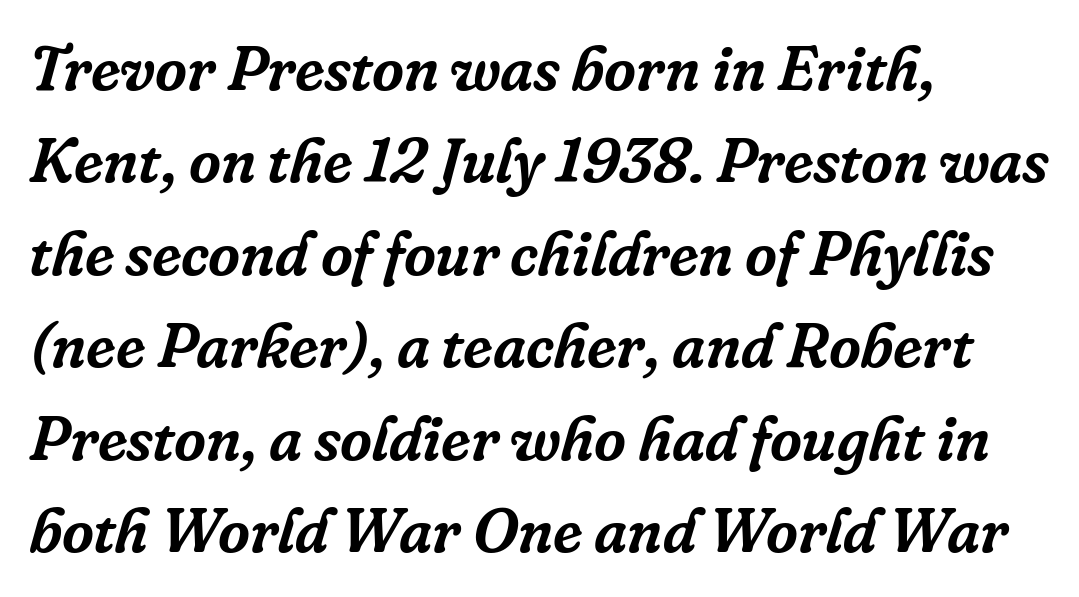
Proportional: the letters do not fall into vertical columns. The paragraph shown leans on its left margin. Regarding serifs, this sample has them. Rows of type keep a routine distance in the vertical direction. Style check: oblique.
